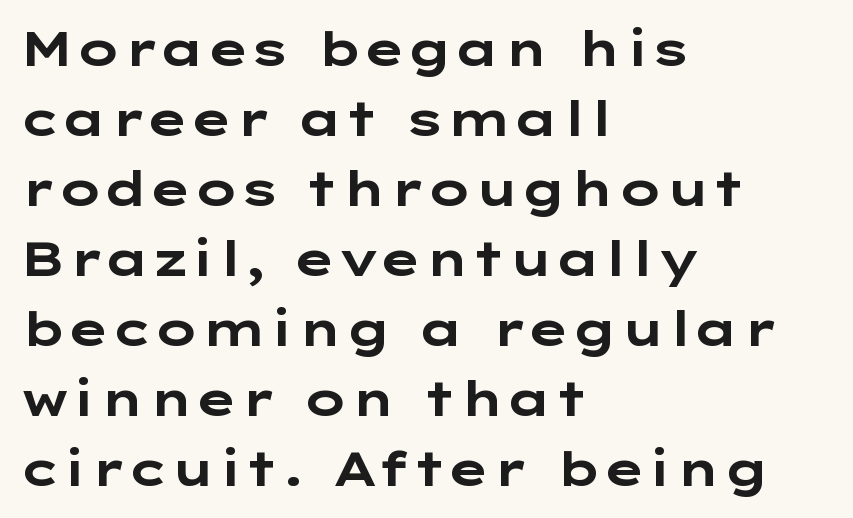
The image shows 47 px bold, wide sans-serif type, upright; set left-aligned, normal line spacing (1.49x), normal letter spacing, not underlined; low stroke contrast and a medium x-height.
